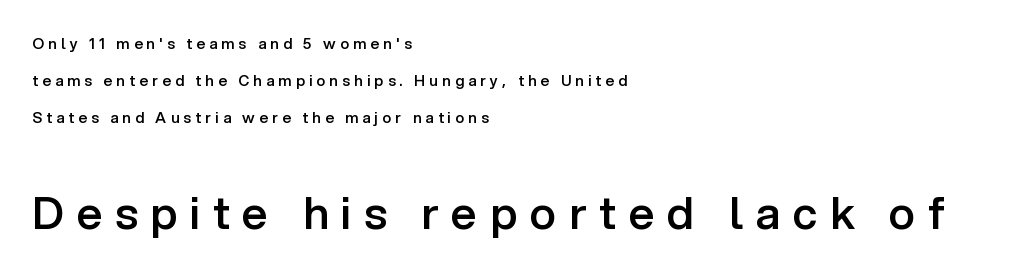
Q: Is the text bold? A: Semi-bold.
Q: Is the text italic (slanted)? A: No, it is upright.
Q: Is the typeface a serif or a sans-serif typeface? A: Sans-serif.
Q: Is the text underlined? A: No.
Q: How is the paragraph aligned? A: Left-aligned.
Q: Is the spacing between letters normal or unusually wide? A: Unusually wide.
Q: Is the spacing between lines tight, normal or loose? A: Loose.
Q: Which block of text is set in a larger size, the first (top) or the second (bottom)? A: The second (bottom) one.
Q: Width (condensed, normal, or wide)? A: Normal.
Q: Stroke contrast? A: Low.
Q: x-height? A: Medium.
Q: Monospaced? A: No.
